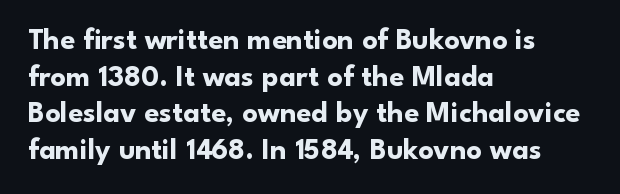
Q: Is the text bold? A: Yes.
Q: Is the text italic (slanted)? A: No, it is upright.
Q: Is the typeface a serif or a sans-serif typeface? A: Sans-serif.
Q: Is the text underlined? A: No.
Q: How is the paragraph aligned? A: Left-aligned.
Q: Is the spacing between letters normal or unusually wide? A: Normal.
Q: Width (condensed, normal, or wide)? A: Normal.
Q: Stroke contrast? A: Low.
Q: x-height? A: Small.
Q: Monospaced? A: No.
